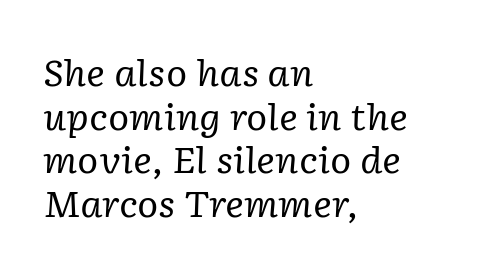
Q: Is the text bold? A: No.
Q: Is the text italic (slanted)? A: Yes, it leans right by about 2 degrees.
Q: Is the typeface a serif or a sans-serif typeface? A: Serif.
Q: Is the text underlined? A: No.
Q: How is the paragraph aligned? A: Left-aligned.
Q: Is the spacing between letters normal or unusually wide? A: Normal.
Q: Width (condensed, normal, or wide)? A: Normal.
Q: Stroke contrast? A: Low.
Q: x-height? A: Medium.
Q: Monospaced? A: No.
